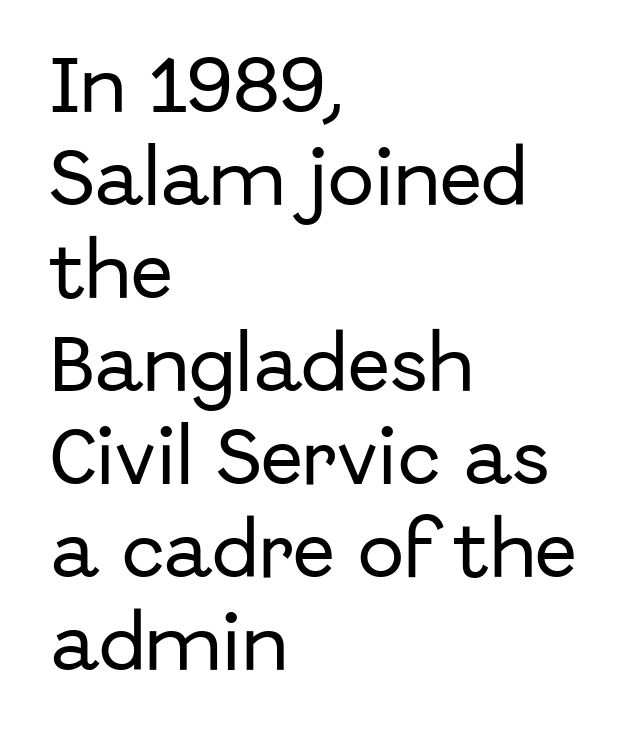
The strip under each line holds only bare page. You could call the tracking neutral — neither tight nor loose. Ascenders rise straight up at ninety degrees. In terms of leading, this rendering sits right in the middle.
